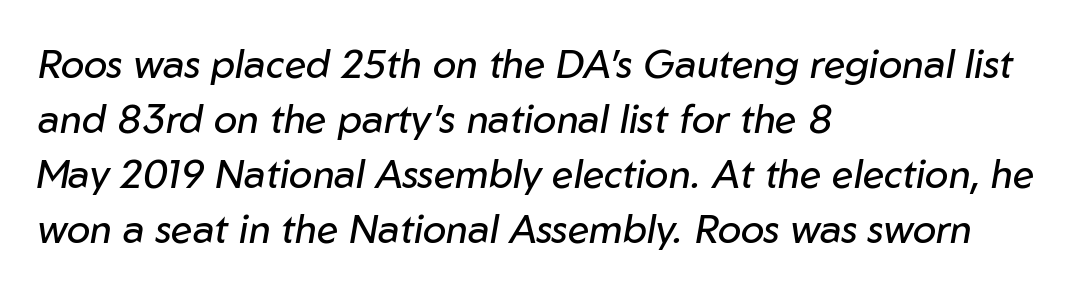
The image shows 39 px regular-weight type, italic (leaning right); set left-aligned, normal line spacing (1.41x), normal letter spacing, not underlined; low stroke contrast and a medium x-height.
